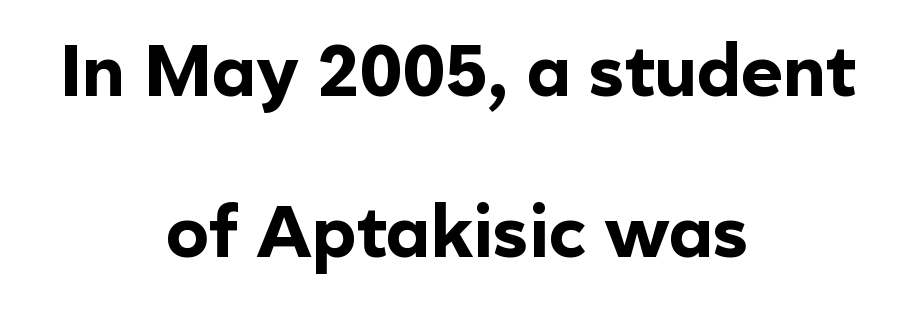
Summary of weight: heavy, a full bold. Bare-footed words on every line. There is no visible air inserted between adjacent glyphs. Character widths vary here, with narrow letters taking less room than wide ones. Layout note: lines centered. Leading is clearly above the norm, producing a sparse column.
